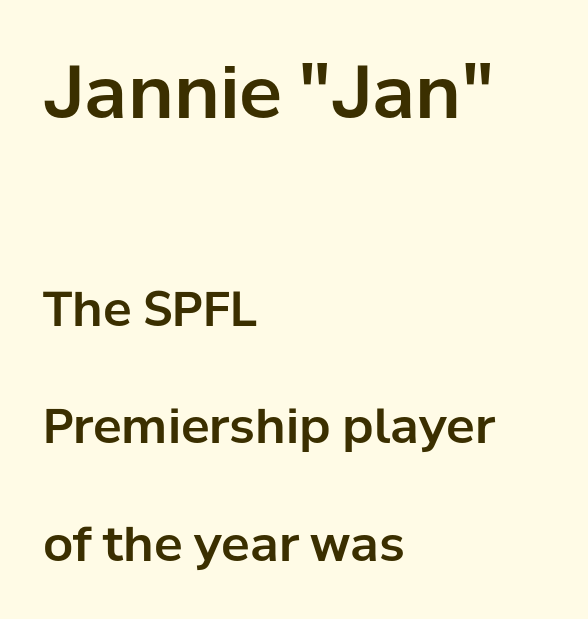
Q: Is the text italic (slanted)? A: No, it is upright.
Q: Is the typeface a serif or a sans-serif typeface? A: Sans-serif.
Q: Is the text underlined? A: No.
Q: How is the paragraph aligned? A: Left-aligned.
Q: Is the spacing between letters normal or unusually wide? A: Normal.
Q: Is the spacing between lines tight, normal or loose? A: Loose.
Q: Which block of text is set in a larger size, the first (top) or the second (bottom)? A: The first (top) one.
Q: Width (condensed, normal, or wide)? A: Normal.
Q: Stroke contrast? A: Low.
Q: x-height? A: Medium.
Q: Monospaced? A: No.
